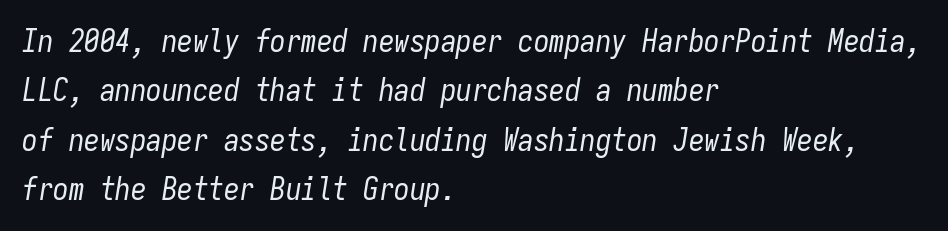
{"italic": "yes", "lean": "right", "slant_degrees": 9, "bold": "no", "weight": "regular", "width": "condensed", "stroke_contrast": "low", "x_height": "medium", "monospaced": "yes", "underline": "no", "align": "left", "line_spacing": "normal", "line_spacing_ratio": 1.59, "letter_spacing": "normal", "letter_spacing_em": 0.0, "glyph_px": 31}
